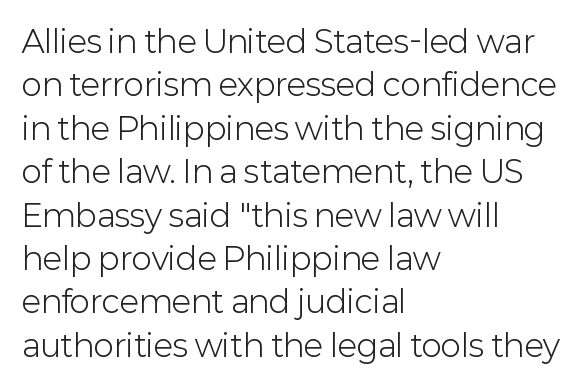
Q: Is the text bold? A: No.
Q: Is the text italic (slanted)? A: No, it is upright.
Q: Is the typeface a serif or a sans-serif typeface? A: Sans-serif.
Q: Is the text underlined? A: No.
Q: How is the paragraph aligned? A: Left-aligned.
Q: Is the spacing between letters normal or unusually wide? A: Normal.
Q: Is the spacing between lines tight, normal or loose? A: Normal.
Q: Width (condensed, normal, or wide)? A: Normal.
Q: Stroke contrast? A: Low.
Q: x-height? A: Medium.
Q: Monospaced? A: No.
